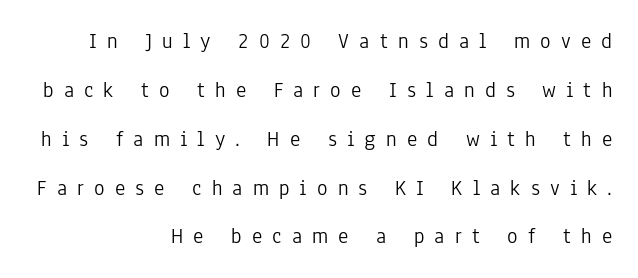
{"italic": "no", "bold": "no", "underline": "no", "align": "right", "line_spacing": "loose", "line_spacing_ratio": 2.22, "letter_spacing": "wide", "letter_spacing_em": 0.46, "glyph_px": 22}
